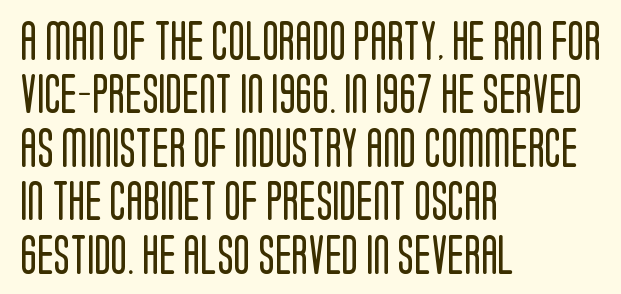
Q: Is the text bold? A: No.
Q: Is the text italic (slanted)? A: No, it is upright.
Q: Is the typeface a serif or a sans-serif typeface? A: Sans-serif.
Q: Is the text underlined? A: No.
Q: How is the paragraph aligned? A: Left-aligned.
Q: Is the spacing between letters normal or unusually wide? A: Normal.
Q: Is the spacing between lines tight, normal or loose? A: Normal.
Q: Width (condensed, normal, or wide)? A: Condensed.
Q: Stroke contrast? A: Low.
Q: x-height? A: Large.
Q: Monospaced? A: No.
